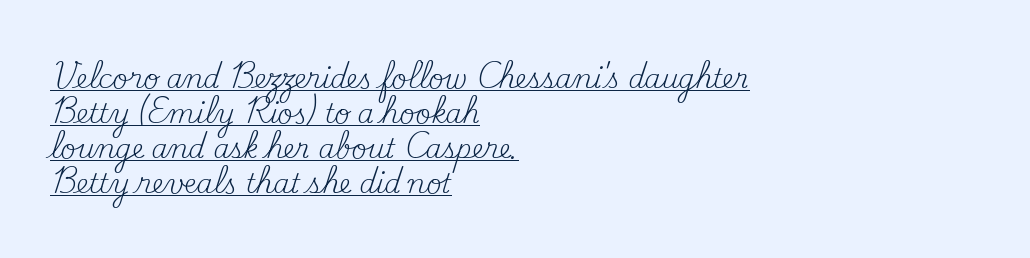
If you measured baseline to baseline, you'd find a middling distance. A continuous stroke trails under the words, as in a hyperlink. This rendering uses left alignment, leaving the right contour irregular. This reads as an unemphasized weight, regular at the heaviest.
